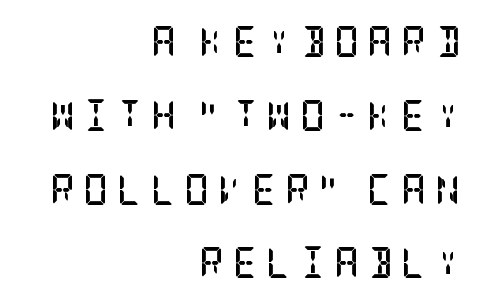
Q: Is the text bold? A: Yes.
Q: Is the text italic (slanted)? A: No, it is upright.
Q: Is the typeface a serif or a sans-serif typeface? A: Serif.
Q: Is the text underlined? A: No.
Q: How is the paragraph aligned? A: Right-aligned.
Q: Is the spacing between letters normal or unusually wide? A: Unusually wide.
Q: Is the spacing between lines tight, normal or loose? A: Loose.
Q: Width (condensed, normal, or wide)? A: Condensed.
Q: Stroke contrast? A: Low.
Q: x-height? A: Large.
